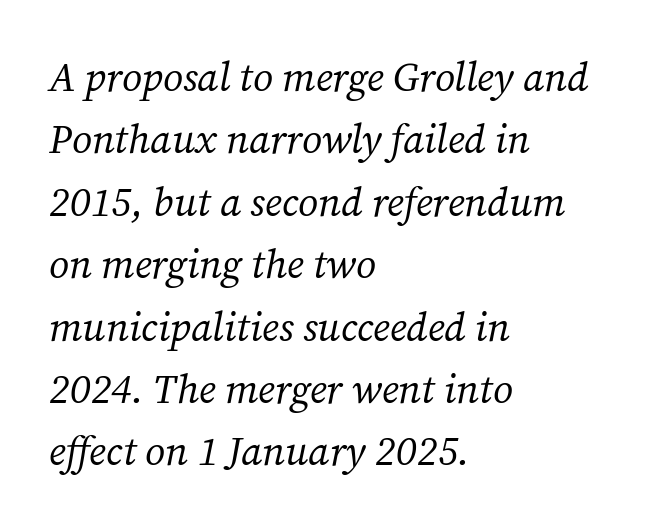
{"serif": "yes", "italic": "yes", "lean": "right", "slant_degrees": 12, "bold": "no", "weight": "regular", "width": "normal", "stroke_contrast": "medium", "x_height": "medium", "monospaced": "no", "underline": "no", "align": "left", "line_spacing": "normal", "line_spacing_ratio": 1.56, "letter_spacing": "normal", "letter_spacing_em": 0.0, "glyph_px": 40}
